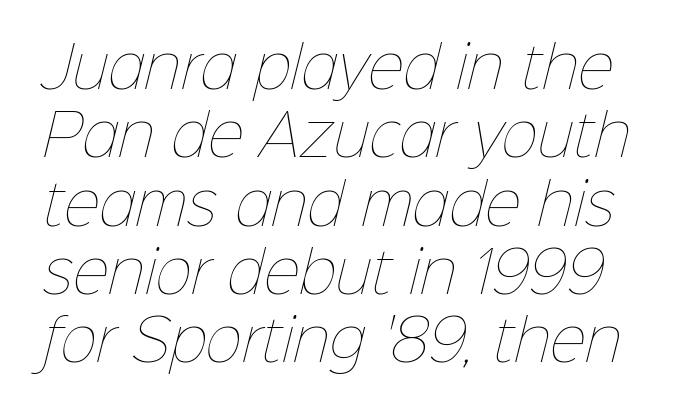
The image shows 56 px thin type; set line spacing 1.22x, normal letter spacing, not underlined; low stroke contrast and a medium x-height.
